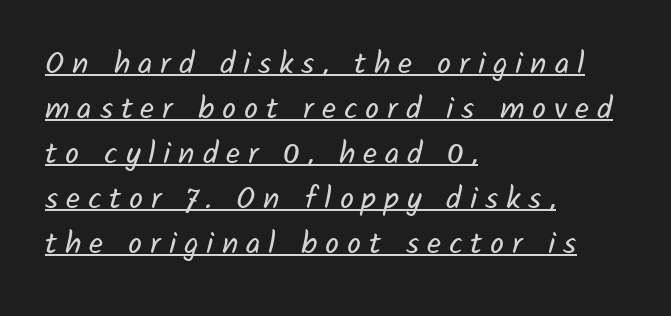
{"serif": "no", "bold": "no", "weight": "regular", "width": "normal", "stroke_contrast": "low", "x_height": "medium", "monospaced": "no", "underline": "yes", "align": "left", "line_spacing": "normal", "line_spacing_ratio": 1.45, "letter_spacing": "wide", "letter_spacing_em": 0.25, "glyph_px": 31}
